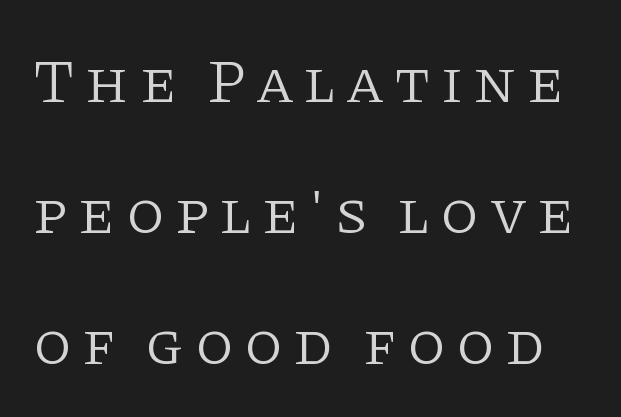
The strokes are not fattened; the text isn't bold. The lettering holds an erect, upright posture throughout. Serifs: yes, visible at the terminals of the letterforms. Just letters on the line, the space beneath them empty. A typesetter would call this proportional, since set widths differ per character. Line spacing here is loose.
